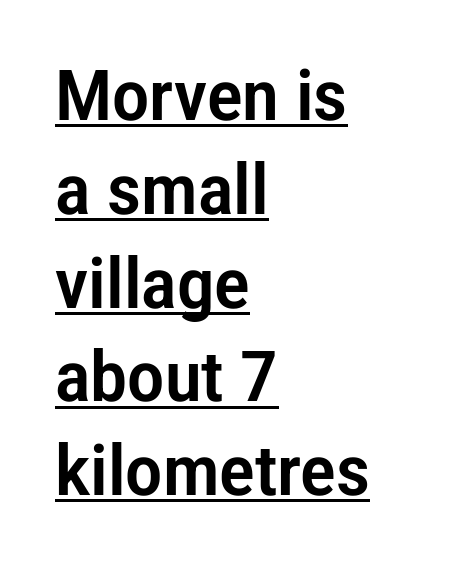
These lines were composed using upright roman letters. The typeface chosen for these lines omits serifs. Emphasis is given by a line drawn under the lettering. Tracking here is standard; glyphs follow each other at the usual distance. Interline gaps are of average width in this sample. Think of a printed novel: that variable character pitch is what you see here.
